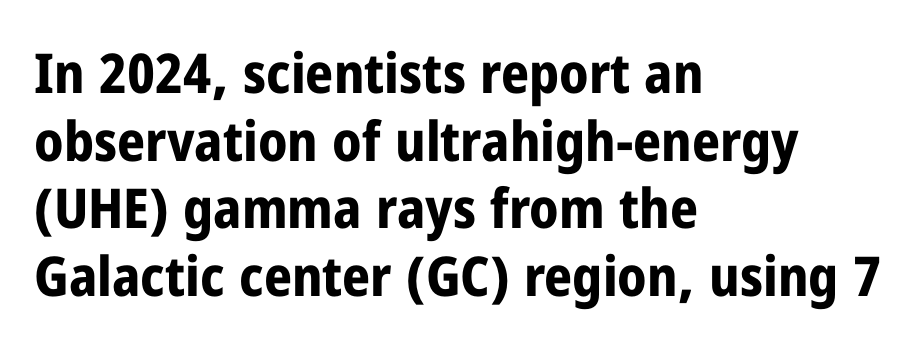
Q: Is the text bold? A: Yes.
Q: Is the text italic (slanted)? A: No, it is upright.
Q: Is the typeface a serif or a sans-serif typeface? A: Sans-serif.
Q: Is the text underlined? A: No.
Q: How is the paragraph aligned? A: Left-aligned.
Q: Is the spacing between letters normal or unusually wide? A: Normal.
Q: Width (condensed, normal, or wide)? A: Condensed.
Q: Stroke contrast? A: Low.
Q: x-height? A: Medium.
Q: Monospaced? A: No.
